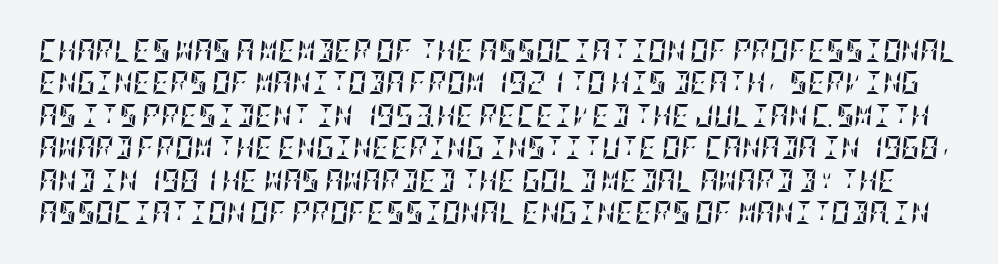
Q: Is the text bold? A: Yes.
Q: Is the text italic (slanted)? A: Yes, it leans right by about 5 degrees.
Q: Is the text underlined? A: No.
Q: Is the spacing between letters normal or unusually wide? A: Normal.
Q: Is the spacing between lines tight, normal or loose? A: Normal.
